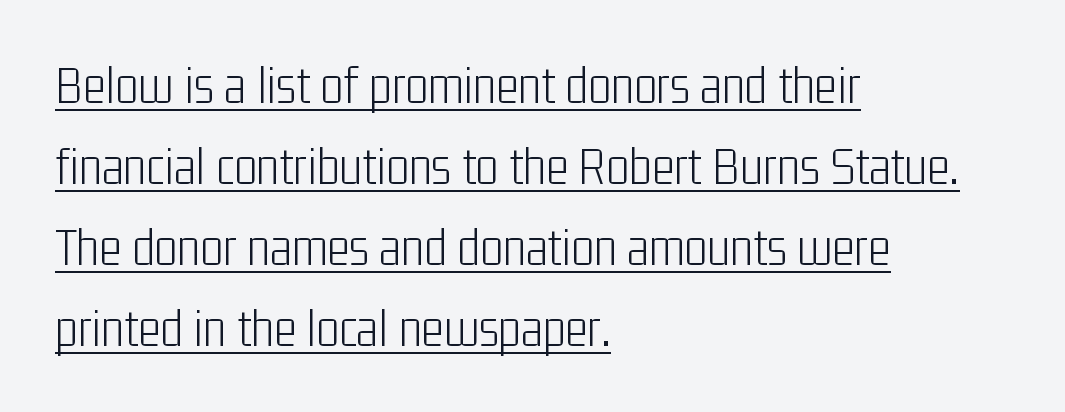
{"serif": "no", "italic": "no", "bold": "no", "weight": "light", "width": "condensed", "stroke_contrast": "low", "x_height": "medium", "monospaced": "no", "underline": "yes", "align": "left", "line_spacing": "normal", "line_spacing_ratio": 1.5, "letter_spacing": "normal", "letter_spacing_em": 0.0, "glyph_px": 54}
